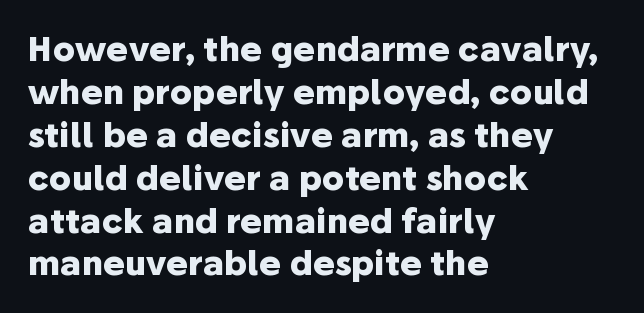
The image shows 33 px heavy sans-serif type, upright; set left-aligned, normal line spacing (1.3x), normal letter spacing, not underlined; low stroke contrast and a medium x-height.
